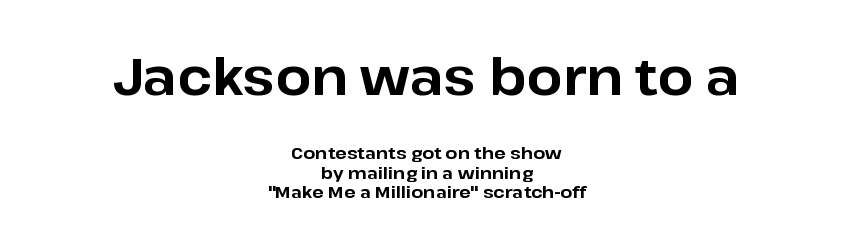
Ordinary non-slanted type is in use. A typesetter would call this proportional, since set widths differ per character. Size contrast runs from large at the top to small at the bottom. Line starts and ends both wander, symmetrically. Serif or sans? Sans — the stroke terminals are bare.
